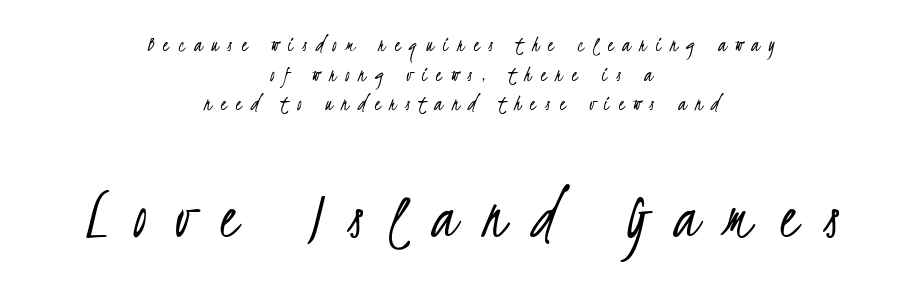
Regarding leading, the lines here are spaced in the standard way. Caption: expanded tracking, letters set apart. Words float on clear page, feet unadorned. The compositor balanced each line on the midline. The designer gave the closing block more size than the opening block. The face used here is proportionally spaced, like ordinary book or web type.
